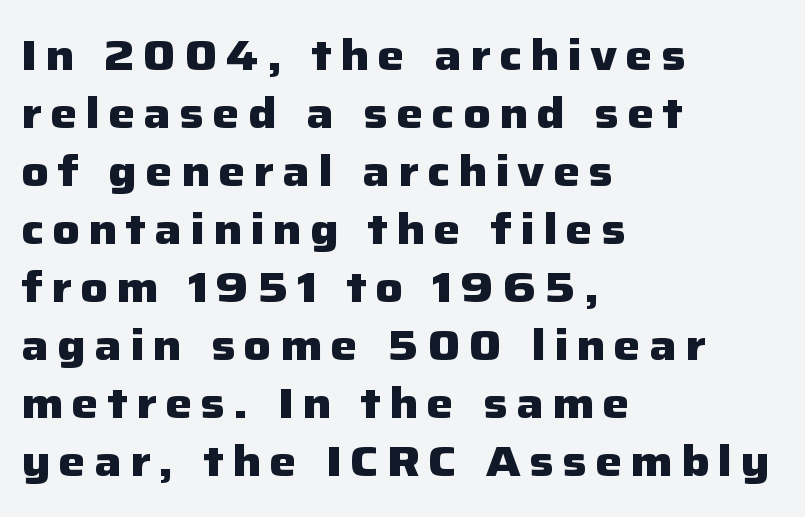
Q: Is the text bold? A: Yes.
Q: Is the text italic (slanted)? A: No, it is upright.
Q: Is the typeface a serif or a sans-serif typeface? A: Sans-serif.
Q: Is the text underlined? A: No.
Q: How is the paragraph aligned? A: Left-aligned.
Q: Is the spacing between lines tight, normal or loose? A: Normal.
Q: Width (condensed, normal, or wide)? A: Normal.
Q: Stroke contrast? A: Low.
Q: x-height? A: Medium.
Q: Monospaced? A: No.
